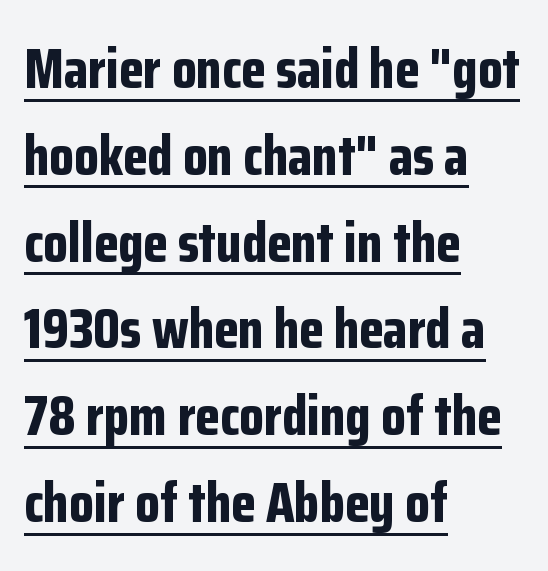
{"serif": "no", "italic": "no", "bold": "yes", "weight": "bold", "width": "condensed", "stroke_contrast": "low", "x_height": "medium", "monospaced": "no", "underline": "yes", "align": "left", "line_spacing": "normal", "line_spacing_ratio": 1.55, "letter_spacing": "normal", "letter_spacing_em": 0.0, "glyph_px": 56}
